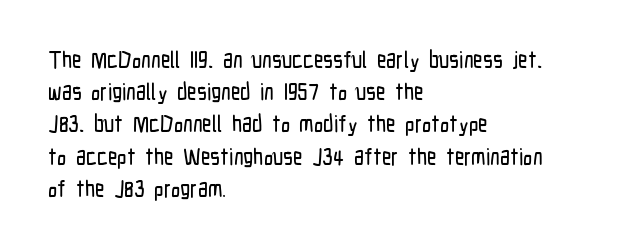
{"italic": "no", "underline": "no", "align": "left", "line_spacing": "normal", "line_spacing_ratio": 1.4, "letter_spacing": "normal", "letter_spacing_em": 0.0, "glyph_px": 23}
